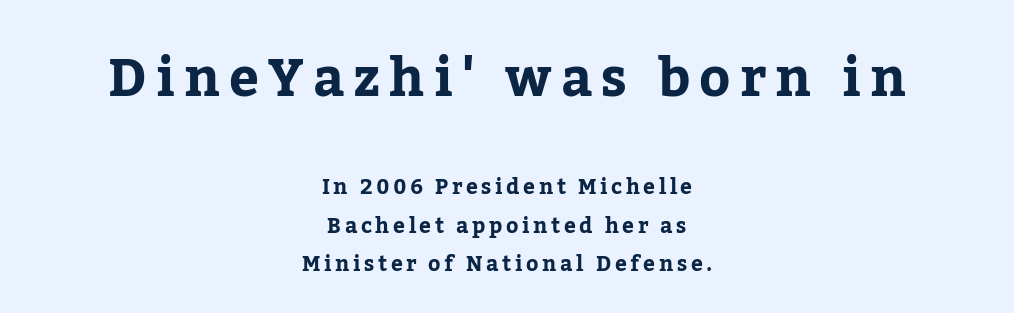
Q: Is the text bold? A: Yes.
Q: Is the text italic (slanted)? A: No, it is upright.
Q: Is the typeface a serif or a sans-serif typeface? A: Serif.
Q: Is the text underlined? A: No.
Q: How is the paragraph aligned? A: Centered.
Q: Which block of text is set in a larger size, the first (top) or the second (bottom)? A: The first (top) one.
Q: Width (condensed, normal, or wide)? A: Normal.
Q: Stroke contrast? A: Low.
Q: x-height? A: Medium.
Q: Monospaced? A: No.
